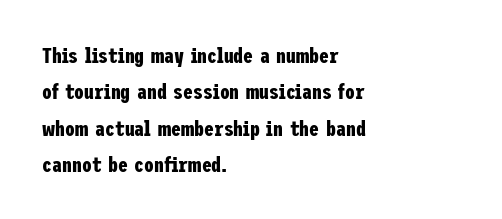
Style check: upright. The words here are not underlined. Vertical spacing — default. Look at the tracking — it's just the regular setting, nothing added. Compared with an ordinary text face, these strokes are far heavier — a full bold. These lines stack with their left ends in a neat column.
